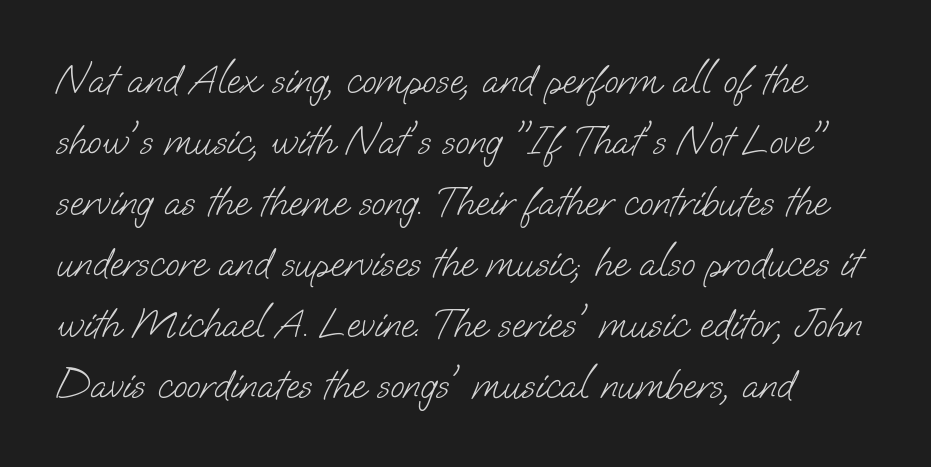
The image shows 41 px light sans-serif type; set left-aligned, normal line spacing (1.49x), normal letter spacing, not underlined; low stroke contrast and a small x-height.
